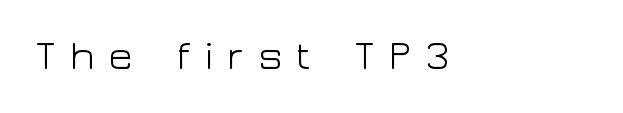
Q: Is the text bold? A: No.
Q: Is the text italic (slanted)? A: No, it is upright.
Q: Is the typeface a serif or a sans-serif typeface? A: Sans-serif.
Q: Is the text underlined? A: No.
Q: Is the spacing between letters normal or unusually wide? A: Unusually wide.
Q: Width (condensed, normal, or wide)? A: Wide.
Q: Stroke contrast? A: Low.
Q: x-height? A: Medium.
Q: Monospaced? A: No.
